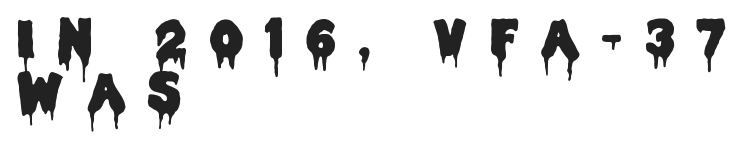
Very little white space separates one row of letters from the next. Alignment: flush left. The gap between lines stays unmarked. The passage shown has open, widely tracked lettering throughout.
